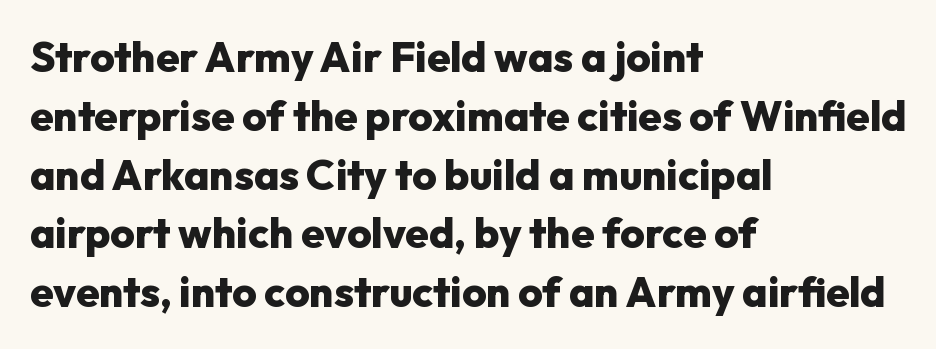
Think of a printed novel: that variable character pitch is what you see here. Vertically, the passage feels balanced, rows spaced as you'd expect. Pretty heavy lettering here — definitely bold. Tracking value appears to be zero — textbook default spacing. Beneath every word, the page is bare. The ragged edge is on the right, which tells us the setting is flush left.
